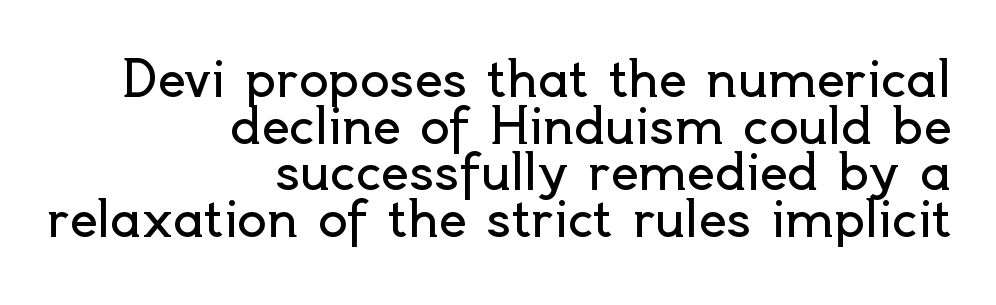
Q: Is the text bold? A: No.
Q: Is the text italic (slanted)? A: No, it is upright.
Q: Is the typeface a serif or a sans-serif typeface? A: Sans-serif.
Q: Is the text underlined? A: No.
Q: How is the paragraph aligned? A: Right-aligned.
Q: Is the spacing between letters normal or unusually wide? A: Normal.
Q: Is the spacing between lines tight, normal or loose? A: Tight.
Q: Width (condensed, normal, or wide)? A: Normal.
Q: x-height? A: Small.
Q: Monospaced? A: No.
